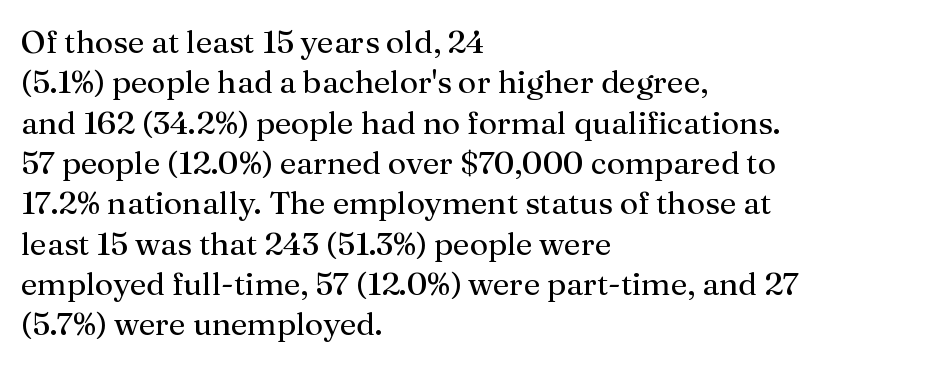
Q: Is the text bold? A: No.
Q: Is the text italic (slanted)? A: No, it is upright.
Q: Is the typeface a serif or a sans-serif typeface? A: Serif.
Q: Is the text underlined? A: No.
Q: How is the paragraph aligned? A: Left-aligned.
Q: Is the spacing between letters normal or unusually wide? A: Normal.
Q: Is the spacing between lines tight, normal or loose? A: Normal.
Q: Width (condensed, normal, or wide)? A: Normal.
Q: Stroke contrast? A: Medium.
Q: x-height? A: Medium.
Q: Monospaced? A: No.
